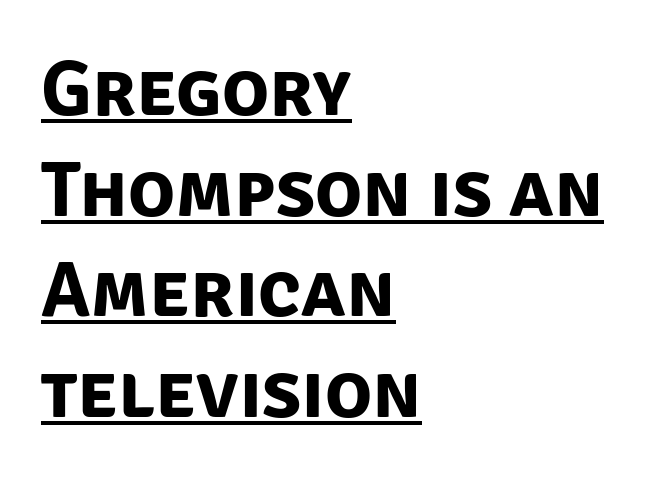
{"serif": "no", "bold": "yes", "weight": "bold", "width": "normal", "stroke_contrast": "low", "x_height": "large", "monospaced": "no", "underline": "yes", "align": "left", "line_spacing": "normal", "line_spacing_ratio": 1.29, "letter_spacing": "normal", "letter_spacing_em": 0.0, "glyph_px": 78}
